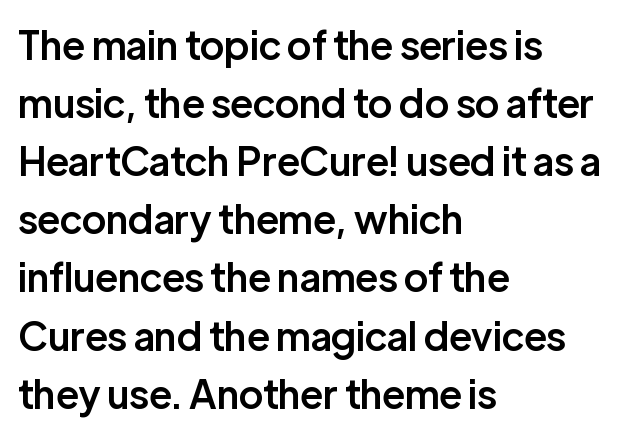
Q: Is the text bold? A: Semi-bold.
Q: Is the text italic (slanted)? A: No, it is upright.
Q: Is the typeface a serif or a sans-serif typeface? A: Sans-serif.
Q: Is the text underlined? A: No.
Q: How is the paragraph aligned? A: Left-aligned.
Q: Is the spacing between letters normal or unusually wide? A: Normal.
Q: Is the spacing between lines tight, normal or loose? A: Normal.
Q: Width (condensed, normal, or wide)? A: Normal.
Q: Stroke contrast? A: Low.
Q: x-height? A: Medium.
Q: Monospaced? A: No.
